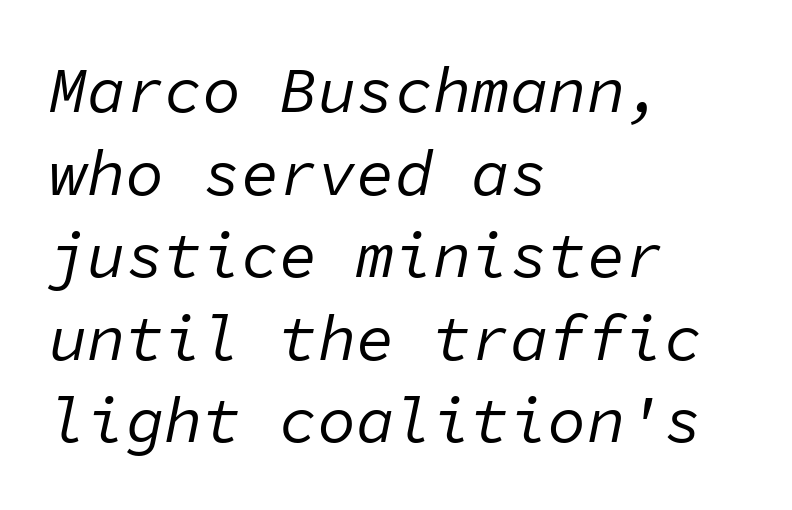
The image shows 64 px regular-weight type, italic (leaning right), monospaced; set left-aligned, normal line spacing (1.29x), normal letter spacing, not underlined; low stroke contrast and a medium x-height.
